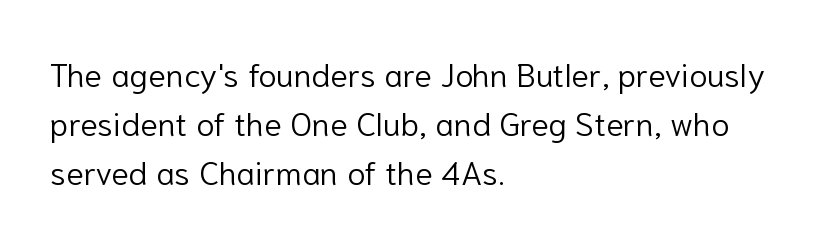
One glance says typical: line gaps are just what's usual. Is this a heavy cut? Hardly; it is regular or lighter. The rendering shows plain stroke endings on the letterforms — a sans-serif design. Does the lettering tilt? It doesn't — this is upright. Letter spacing: default. The space directly below the letters is spotless.
